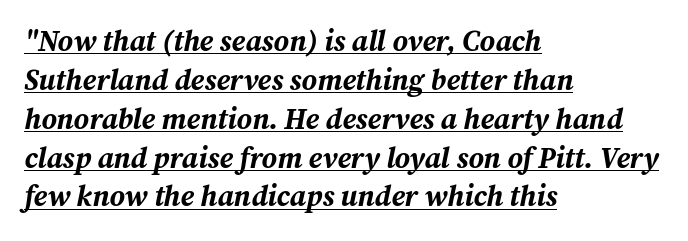
{"italic": "yes", "lean": "right", "slant_degrees": 12, "bold": "yes", "weight": "bold", "width": "normal", "stroke_contrast": "medium", "x_height": "medium", "monospaced": "no", "underline": "yes", "align": "left", "line_spacing": "normal", "line_spacing_ratio": 1.34, "letter_spacing": "normal", "letter_spacing_em": 0.0, "glyph_px": 29}
